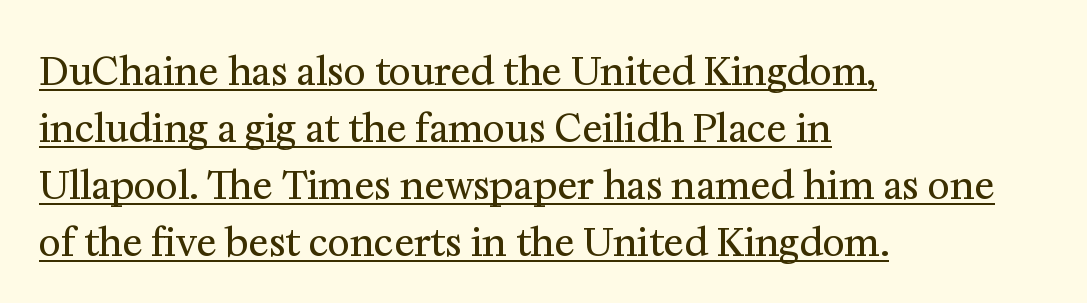
Q: Is the text bold? A: No.
Q: Is the text italic (slanted)? A: No, it is upright.
Q: Is the typeface a serif or a sans-serif typeface? A: Serif.
Q: Is the text underlined? A: Yes.
Q: How is the paragraph aligned? A: Left-aligned.
Q: Is the spacing between letters normal or unusually wide? A: Normal.
Q: Is the spacing between lines tight, normal or loose? A: Normal.
Q: Width (condensed, normal, or wide)? A: Normal.
Q: Stroke contrast? A: Medium.
Q: x-height? A: Medium.
Q: Monospaced? A: No.
